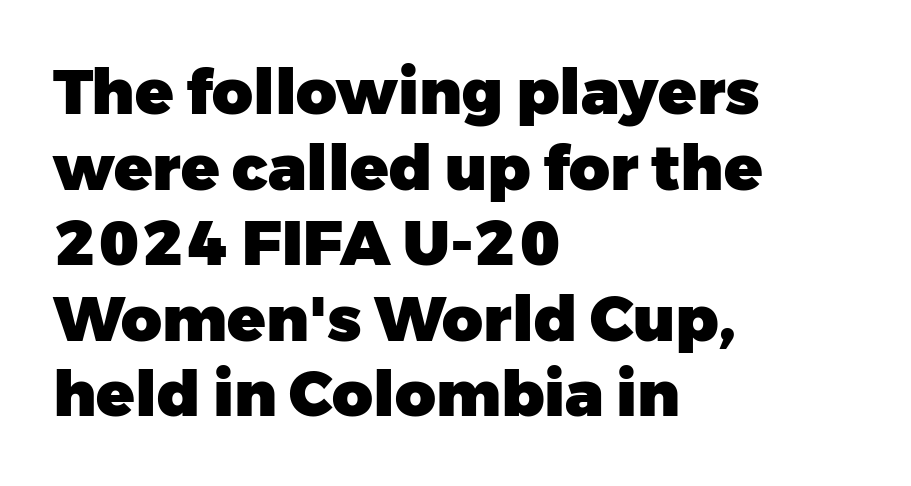
Type without underlining. This is roman type, the default non-slanted kind. Does the weight exceed regular? Yes, all the way to bold. Casual observation: everything's shoved over to the left. The line texture is even and compact thanks to regular tracking. Proportional: the letters do not fall into vertical columns.
